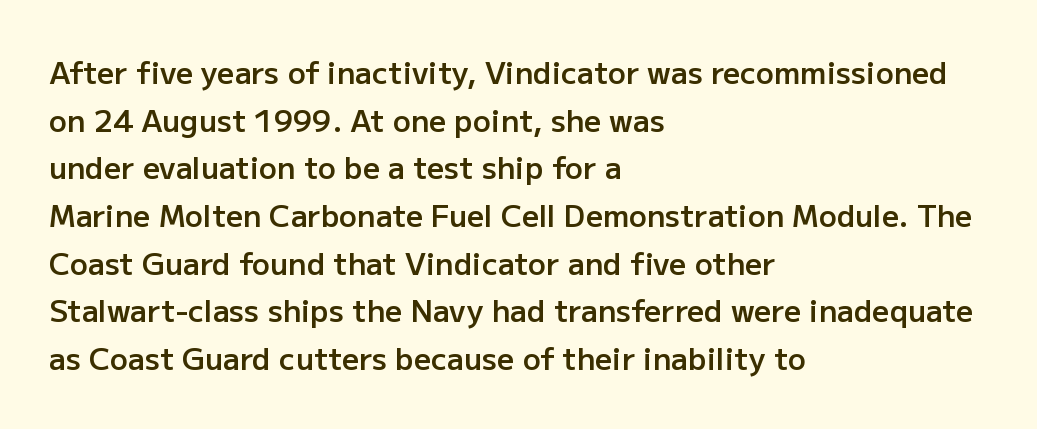
{"serif": "no", "italic": "no", "bold": "semi", "weight": "semibold", "width": "normal", "stroke_contrast": "low", "x_height": "medium", "monospaced": "no", "underline": "no", "align": "left", "line_spacing": "normal", "line_spacing_ratio": 1.59, "letter_spacing": "normal", "letter_spacing_em": 0.0, "glyph_px": 30}
